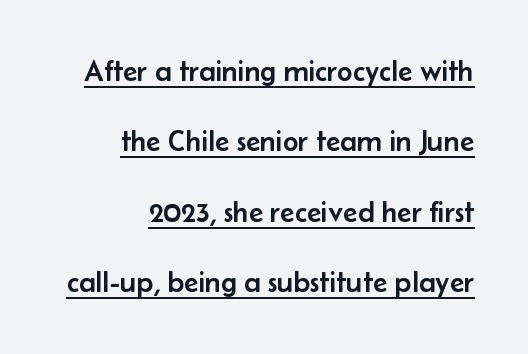
Here the glyphs are tracked normally, forming tight word shapes. Emphasis is given by a line drawn under the lettering. A typesetter would call this leading open, well beyond the default. The letters advance in unequal steps, a hallmark of proportional type.
